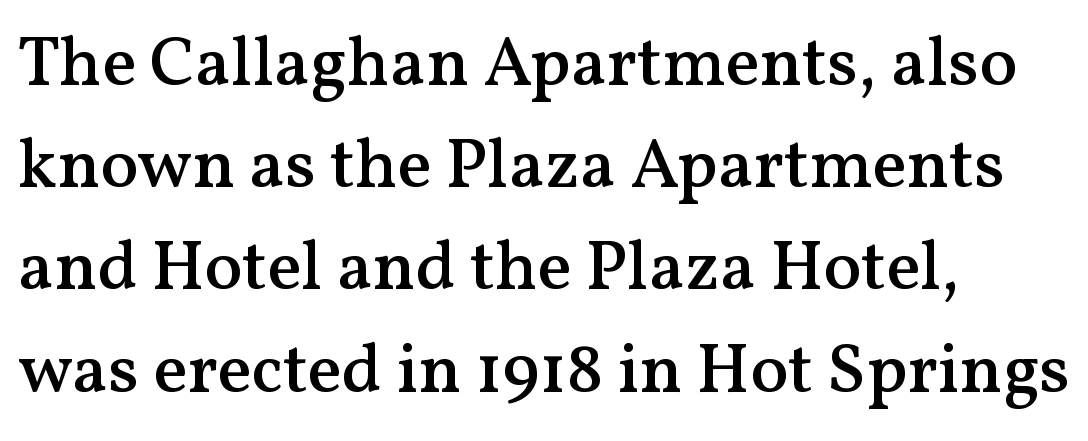
Q: Is the text bold? A: Semi-bold.
Q: Is the text italic (slanted)? A: No, it is upright.
Q: Is the typeface a serif or a sans-serif typeface? A: Serif.
Q: Is the text underlined? A: No.
Q: How is the paragraph aligned? A: Left-aligned.
Q: Is the spacing between letters normal or unusually wide? A: Normal.
Q: Is the spacing between lines tight, normal or loose? A: Normal.
Q: Width (condensed, normal, or wide)? A: Normal.
Q: Stroke contrast? A: Medium.
Q: x-height? A: Medium.
Q: Monospaced? A: No.
